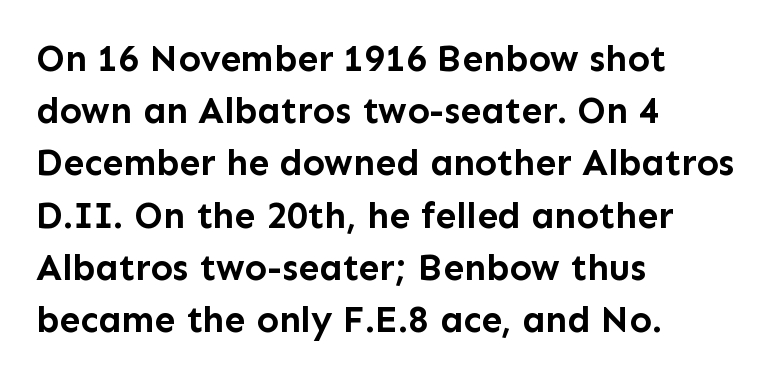
{"serif": "no", "italic": "no", "bold": "yes", "weight": "semibold", "width": "normal", "stroke_contrast": "low", "x_height": "medium", "monospaced": "no", "underline": "no", "align": "left", "line_spacing": "normal", "line_spacing_ratio": 1.41, "letter_spacing": "normal", "letter_spacing_em": 0.0, "glyph_px": 37}
